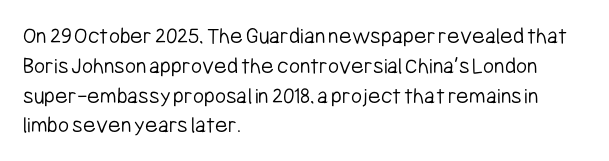
Q: Is the text bold? A: No.
Q: Is the text italic (slanted)? A: No, it is upright.
Q: Is the text underlined? A: No.
Q: How is the paragraph aligned? A: Left-aligned.
Q: Is the spacing between letters normal or unusually wide? A: Normal.
